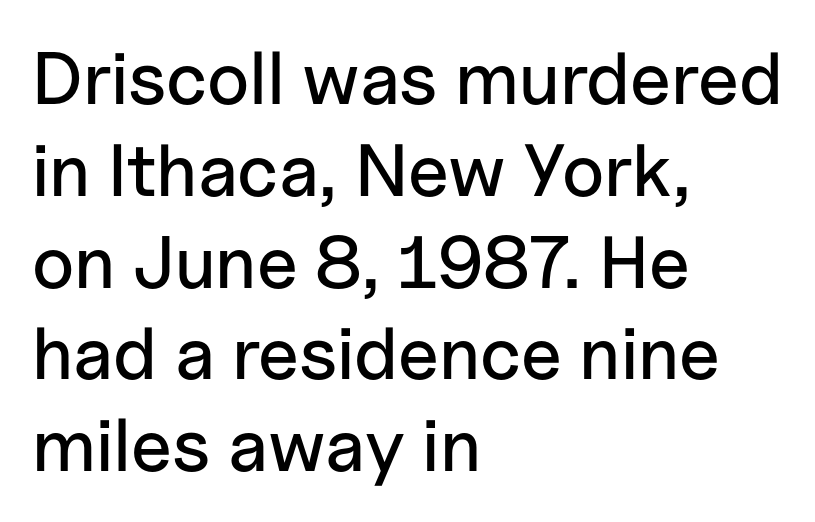
The image shows 74 px sans-serif type, upright; set left-aligned, line spacing 1.24x, normal letter spacing, not underlined; low stroke contrast and a medium x-height.
